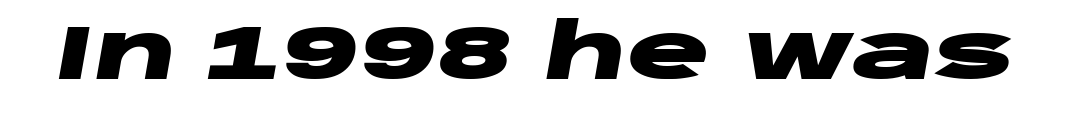
Here the designer chose a conventional face with non-uniform glyph widths. A typesetter would mark this as italic. The face used here has the dense, thick strokes of a bold. The letterforms sit shoulder to shoulder at normal distance. Beneath every word, the page is bare.
